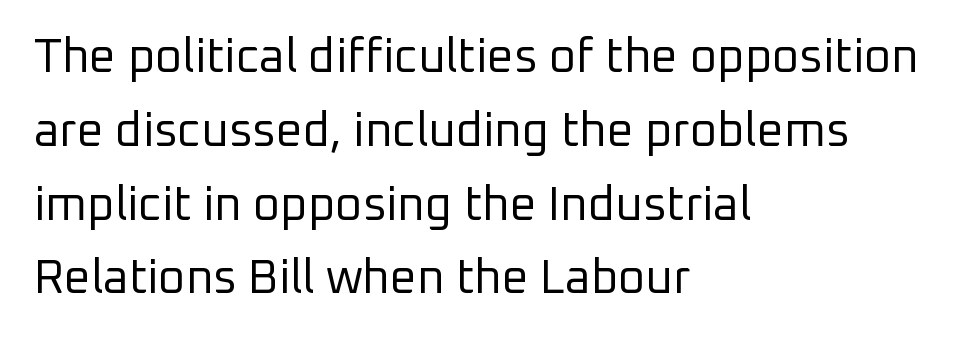
Q: Is the text bold? A: No.
Q: Is the text italic (slanted)? A: No, it is upright.
Q: Is the typeface a serif or a sans-serif typeface? A: Sans-serif.
Q: Is the text underlined? A: No.
Q: How is the paragraph aligned? A: Left-aligned.
Q: Is the spacing between letters normal or unusually wide? A: Normal.
Q: Is the spacing between lines tight, normal or loose? A: Normal.
Q: Width (condensed, normal, or wide)? A: Normal.
Q: Stroke contrast? A: Low.
Q: x-height? A: Medium.
Q: Monospaced? A: No.
